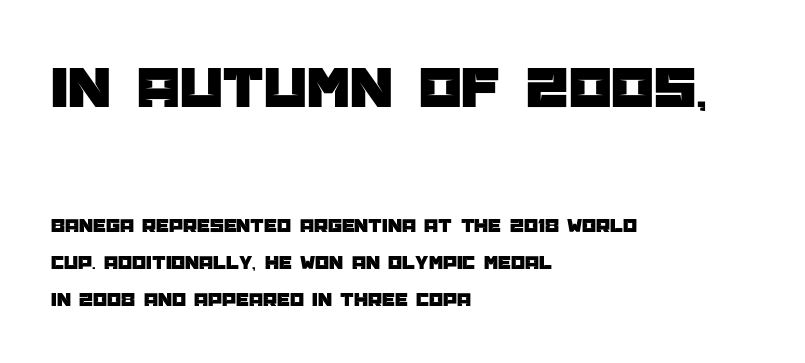
{"serif": "no", "italic": "no", "width": "normal", "stroke_contrast": "low", "x_height": "large", "monospaced": "no", "underline": "no", "align": "left", "line_spacing_ratio": 1.85, "letter_spacing": "normal", "letter_spacing_em": 0.0, "larger_block": "first", "size_ratio": 3.05, "glyph_px": 61}
